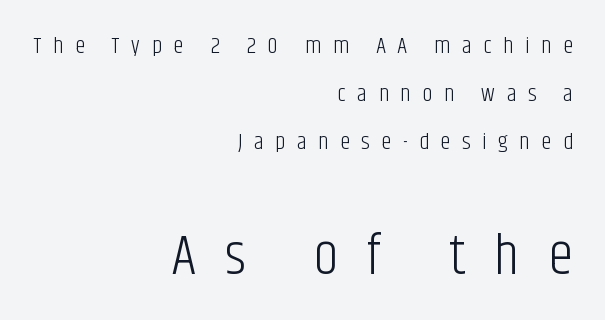
Q: Is the text bold? A: No.
Q: Is the text italic (slanted)? A: No, it is upright.
Q: Is the typeface a serif or a sans-serif typeface? A: Sans-serif.
Q: Is the text underlined? A: No.
Q: How is the paragraph aligned? A: Right-aligned.
Q: Is the spacing between letters normal or unusually wide? A: Unusually wide.
Q: Is the spacing between lines tight, normal or loose? A: Loose.
Q: Which block of text is set in a larger size, the first (top) or the second (bottom)? A: The second (bottom) one.
Q: Width (condensed, normal, or wide)? A: Condensed.
Q: Stroke contrast? A: Low.
Q: x-height? A: Large.
Q: Monospaced? A: No.
